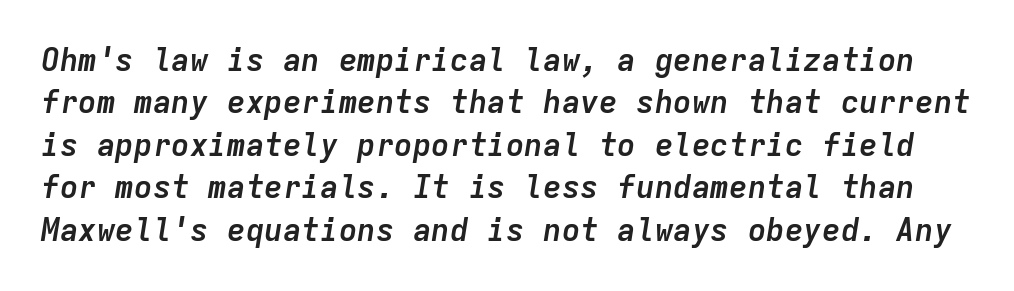
Every character here occupies the same horizontal width, giving the sample a typewriter-like rhythm. These lines keep a tight, regular rhythm from letter to letter. The font is running at its bold setting. Compared with typical paragraphs, the rows here are spaced about the same.
